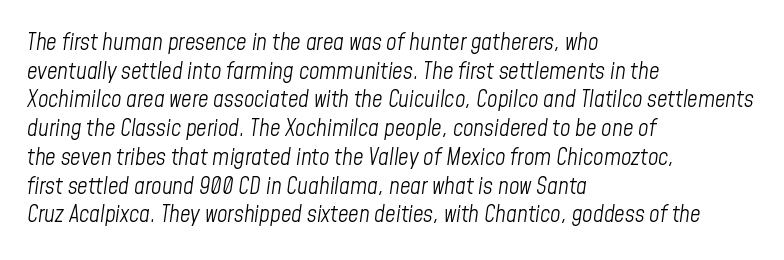
A quiet, ordinary-to-light weight characterises the typeface. Vertical spacing — default. The string is rendered with underlining switched off. The horizontal fit of the characters is conventional and even. Visually the block forms a straight wall on the left and a jagged coastline on the right. The rendering applies a slant to the glyphs.
